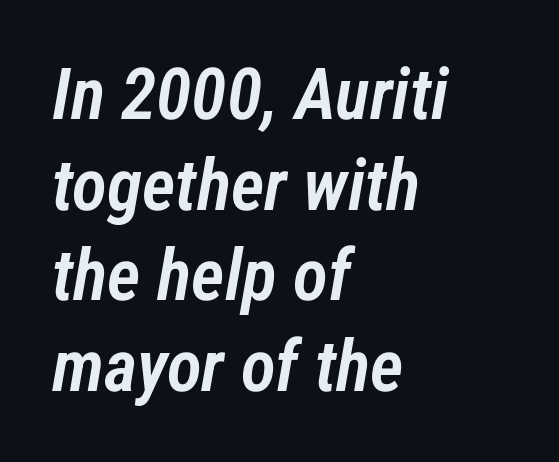
{"italic": "yes", "lean": "right", "slant_degrees": 12, "bold": "semi", "weight": "semibold", "width": "condensed", "stroke_contrast": "low", "x_height": "medium", "monospaced": "no", "underline": "no", "align": "left", "line_spacing": "normal", "line_spacing_ratio": 1.26, "letter_spacing": "normal", "letter_spacing_em": 0.0, "glyph_px": 72}
